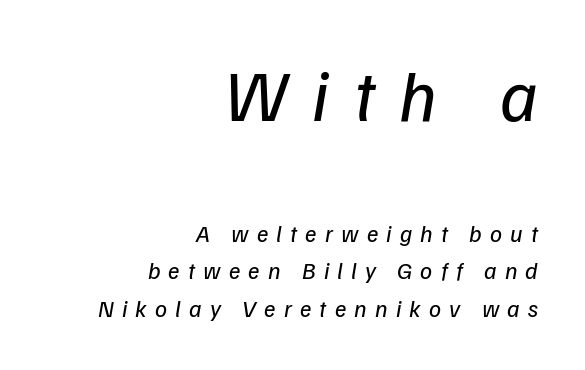
The image shows 72 px regular-weight sans-serif type; set right-aligned, normal line spacing (1.56x), unusually wide letter spacing (+0.34 em), not underlined; the first (top) block is 3.0x larger; low stroke contrast and a medium x-height.
